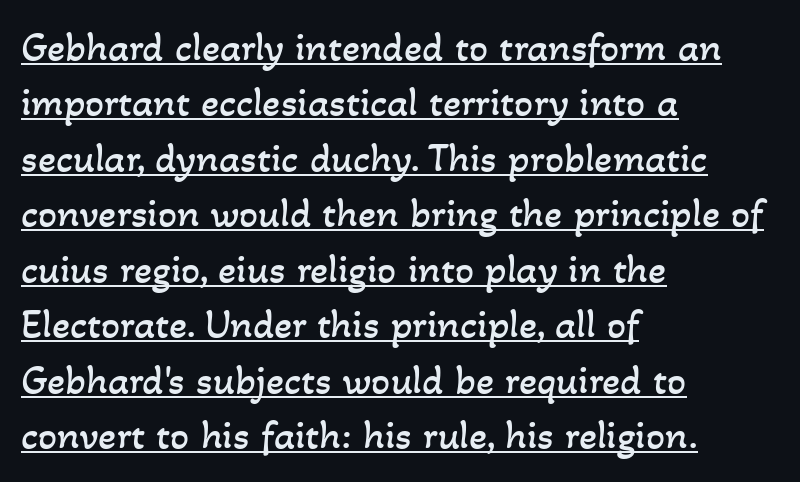
Q: Is the text bold? A: No.
Q: Is the text underlined? A: Yes.
Q: How is the paragraph aligned? A: Left-aligned.
Q: Is the spacing between letters normal or unusually wide? A: Normal.
Q: Is the spacing between lines tight, normal or loose? A: Normal.
Q: Width (condensed, normal, or wide)? A: Normal.
Q: Stroke contrast? A: Low.
Q: x-height? A: Small.
Q: Monospaced? A: No.
